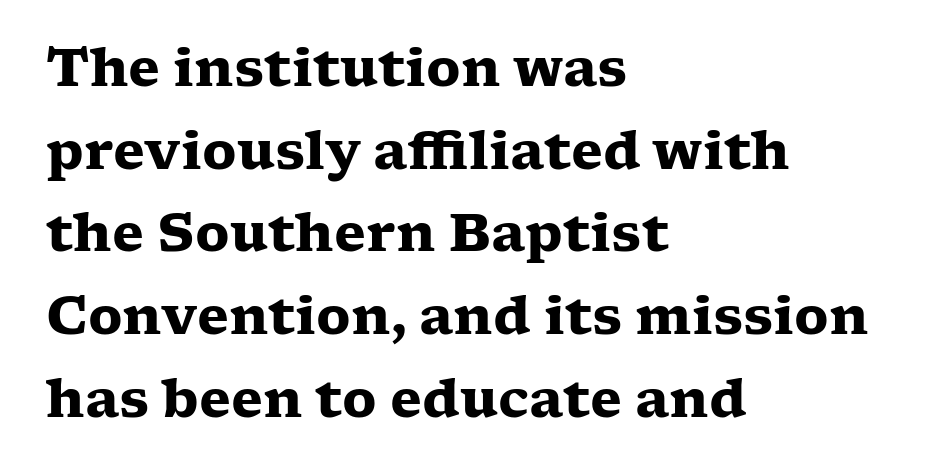
Q: Is the text bold? A: Yes.
Q: Is the text italic (slanted)? A: No, it is upright.
Q: Is the typeface a serif or a sans-serif typeface? A: Serif.
Q: Is the text underlined? A: No.
Q: How is the paragraph aligned? A: Left-aligned.
Q: Is the spacing between letters normal or unusually wide? A: Normal.
Q: Is the spacing between lines tight, normal or loose? A: Normal.
Q: Width (condensed, normal, or wide)? A: Wide.
Q: Stroke contrast? A: Low.
Q: x-height? A: Medium.
Q: Monospaced? A: No.
